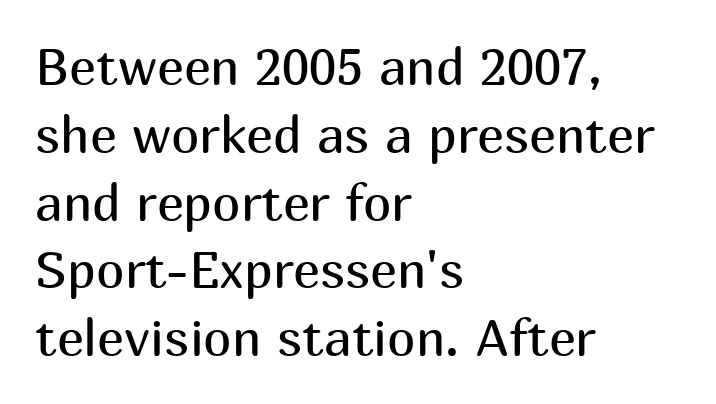
Q: Is the text bold? A: No.
Q: Is the text italic (slanted)? A: No, it is upright.
Q: Is the typeface a serif or a sans-serif typeface? A: Sans-serif.
Q: Is the text underlined? A: No.
Q: How is the paragraph aligned? A: Left-aligned.
Q: Is the spacing between letters normal or unusually wide? A: Normal.
Q: Is the spacing between lines tight, normal or loose? A: Normal.
Q: Width (condensed, normal, or wide)? A: Normal.
Q: Stroke contrast? A: Medium.
Q: x-height? A: Medium.
Q: Monospaced? A: No.
